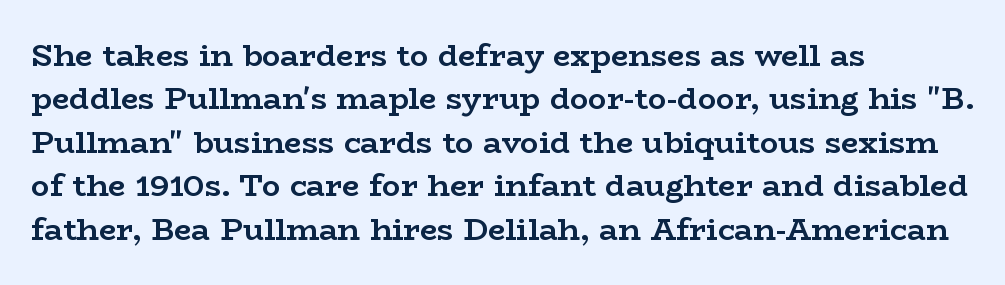
{"serif": "yes", "italic": "no", "bold": "yes", "weight": "semibold", "width": "wide", "stroke_contrast": "low", "x_height": "medium", "monospaced": "no", "underline": "no", "align": "left", "line_spacing": "normal", "line_spacing_ratio": 1.4, "letter_spacing": "normal", "letter_spacing_em": 0.0, "glyph_px": 31}
